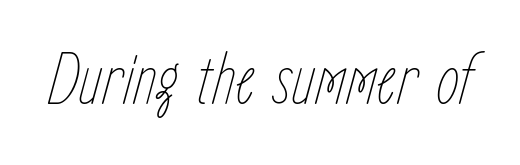
These glyphs show unthickened strokes, regular width or finer. Underline: absent. Nobody touched the tracking dial on this one. It's the slanting kind of type. The passage shown is typed in a proportional face where columns would drift.
